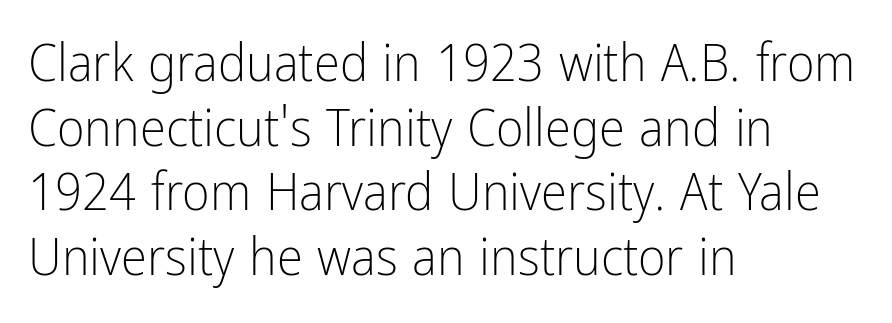
Notice how the stems are strictly vertical — no italics here. Between one letter and the next there's only the usual sliver of space. Does the copy run flush right? No — it runs flush left. The glyphs are unaccompanied by any horizontal stroke below them. Letters have the restrained weight of plain body copy at most. Proportional: the letters do not fall into vertical columns.
